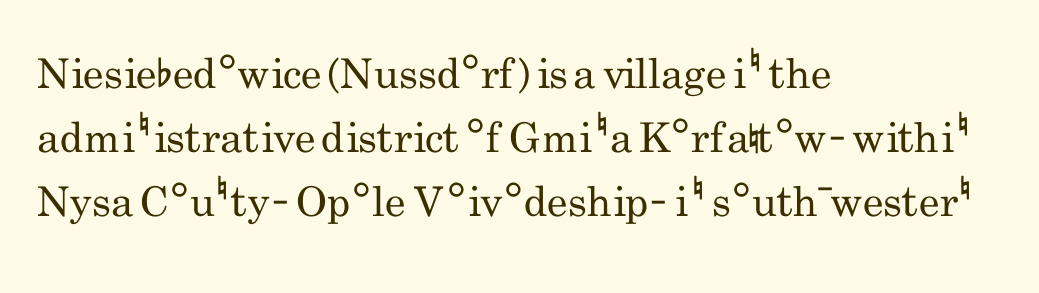
The image shows 41 px regular-weight, condensed sans-serif type, upright; set left-aligned, normal line spacing (1.56x), normal letter spacing, not underlined; low stroke contrast and a small x-height.
